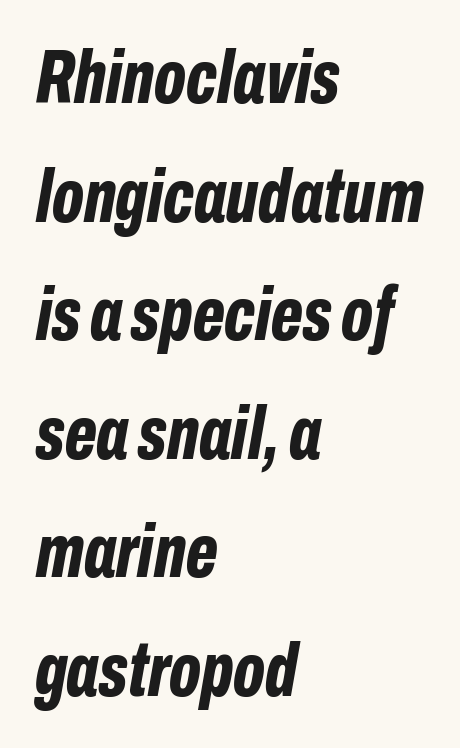
Q: Is the text bold? A: Yes.
Q: Is the text italic (slanted)? A: Yes, it leans right by about 10 degrees.
Q: Is the text underlined? A: No.
Q: How is the paragraph aligned? A: Left-aligned.
Q: Is the spacing between letters normal or unusually wide? A: Normal.
Q: Is the spacing between lines tight, normal or loose? A: Normal.
Q: Width (condensed, normal, or wide)? A: Condensed.
Q: Stroke contrast? A: Low.
Q: x-height? A: Medium.
Q: Monospaced? A: No.
